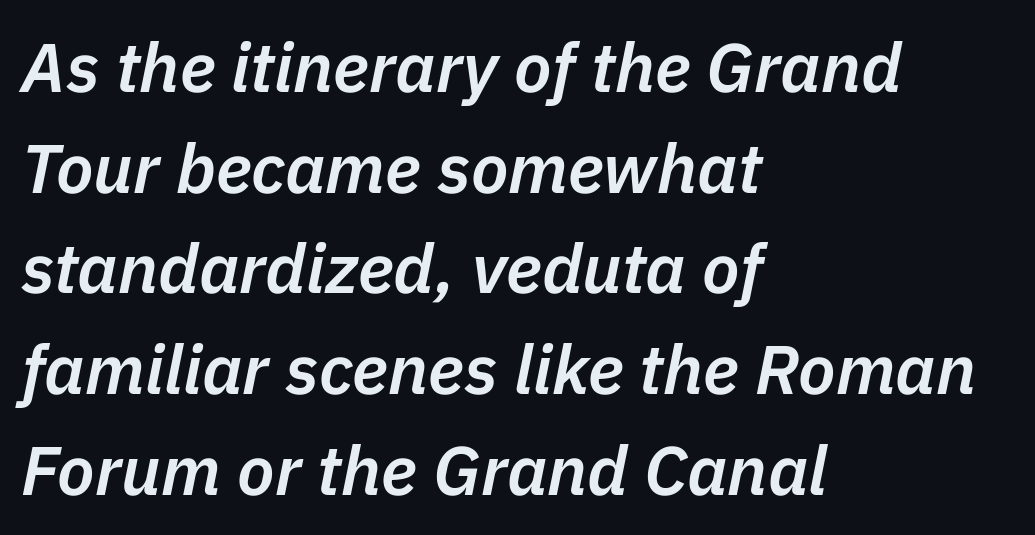
{"italic": "yes", "lean": "right", "slant_degrees": 11, "bold": "semi", "weight": "semibold", "width": "normal", "stroke_contrast": "low", "x_height": "medium", "monospaced": "no", "underline": "no", "align": "left", "line_spacing": "normal", "line_spacing_ratio": 1.46, "letter_spacing": "normal", "letter_spacing_em": 0.0, "glyph_px": 69}
